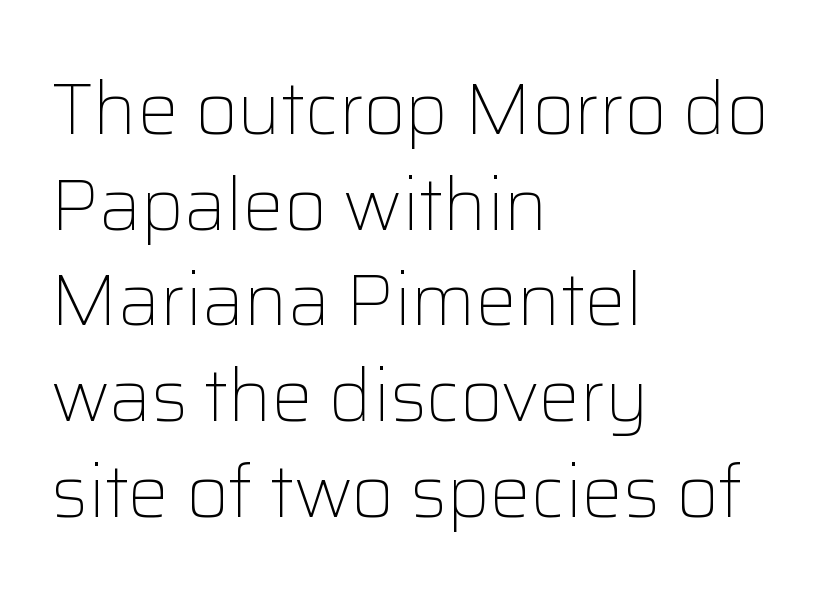
{"serif": "no", "italic": "no", "bold": "no", "weight": "light", "width": "normal", "stroke_contrast": "low", "x_height": "medium", "monospaced": "no", "underline": "no", "align": "left", "line_spacing": "normal", "line_spacing_ratio": 1.31, "letter_spacing": "normal", "letter_spacing_em": 0.0, "glyph_px": 73}
